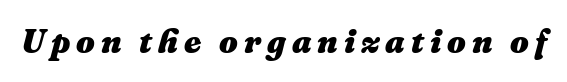
Q: Is the text bold? A: Yes.
Q: Is the text italic (slanted)? A: Yes, it leans right by about 16 degrees.
Q: Is the text underlined? A: No.
Q: Width (condensed, normal, or wide)? A: Normal.
Q: Stroke contrast? A: Medium.
Q: x-height? A: Medium.
Q: Monospaced? A: No.
